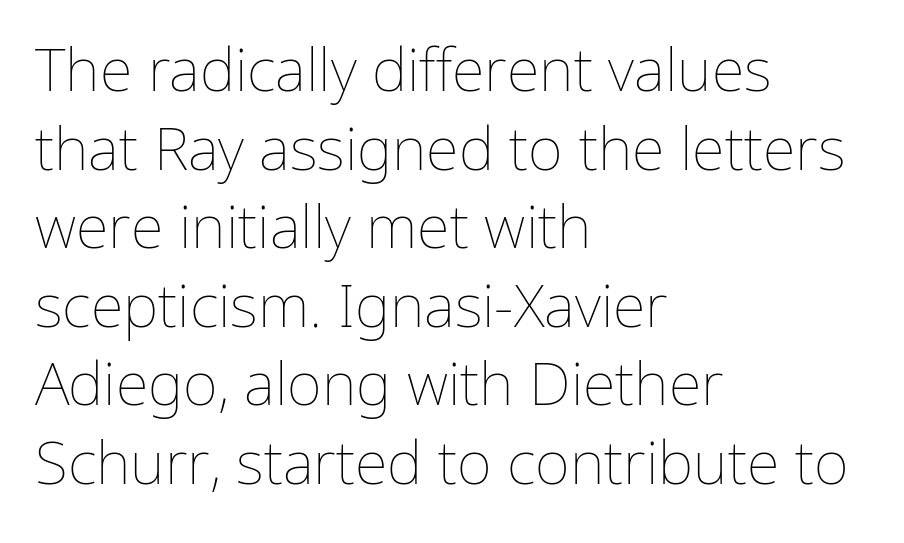
This sample keeps an unexceptional amount of space between lines. The letters sit at their default tracking, neither squeezed nor spread. A typesetter would call this proportional, since set widths differ per character. A typesetter would mark this as roman, not italic.
